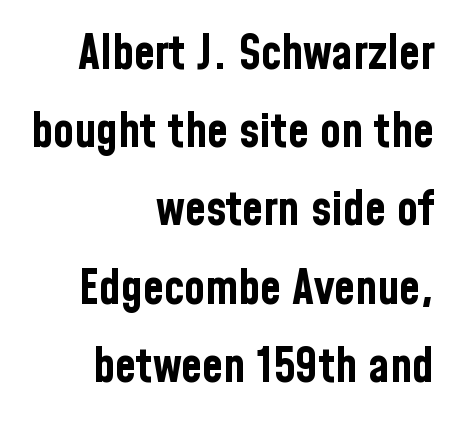
{"serif": "no", "italic": "no", "bold": "yes", "weight": "bold", "width": "condensed", "stroke_contrast": "low", "x_height": "medium", "monospaced": "no", "underline": "no", "align": "right", "line_spacing": "normal", "line_spacing_ratio": 1.63, "letter_spacing": "normal", "letter_spacing_em": 0.0, "glyph_px": 48}
